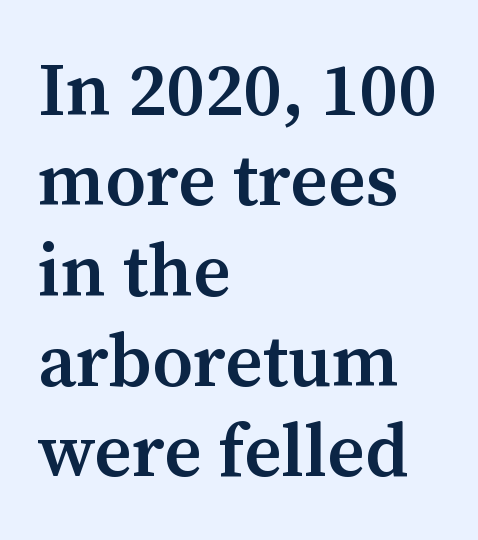
The image shows 74 px semibold serif type, upright; set left-aligned, line spacing 1.22x, normal letter spacing, not underlined; medium stroke contrast and a medium x-height.
